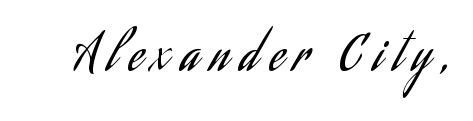
Honestly, there is no underline to notice here at all. This sample has the flowing, uneven cadence of proportional lettering. Display-style spreading of the glyphs; the letterfit is very open. Heft: none added — not bold. This is sans-serif lettering, the kind often seen on screens and signage.
